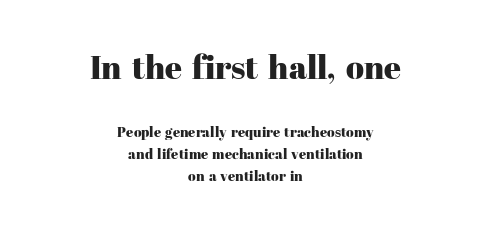
{"serif": "yes", "italic": "no", "width": "normal", "stroke_contrast": "high", "x_height": "medium", "monospaced": "no", "underline": "no", "align": "center", "line_spacing": "normal", "line_spacing_ratio": 1.58, "letter_spacing": "normal", "letter_spacing_em": 0.0, "larger_block": "first", "size_ratio": 2.36, "glyph_px": 33}
